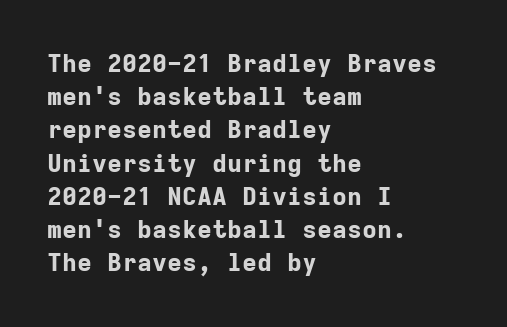
{"italic": "no", "bold": "yes", "underline": "no", "align": "left", "line_spacing": "normal", "line_spacing_ratio": 1.33, "letter_spacing": "normal", "letter_spacing_em": 0.0, "glyph_px": 25}
